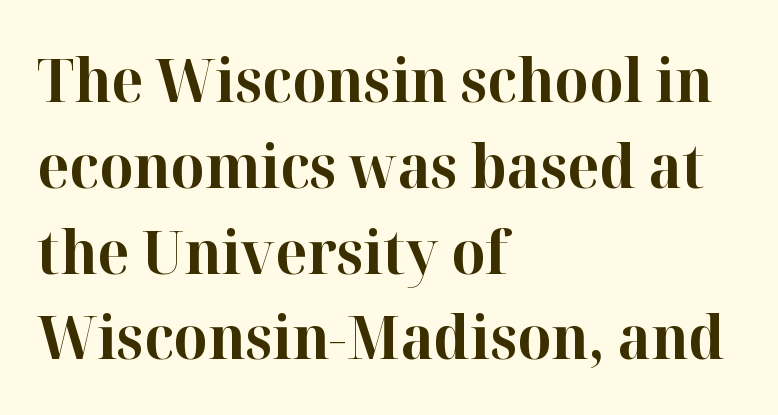
{"serif": "yes", "italic": "no", "bold": "yes", "weight": "bold", "width": "normal", "stroke_contrast": "high", "x_height": "medium", "monospaced": "no", "underline": "no", "align": "left", "line_spacing": "normal", "line_spacing_ratio": 1.43, "letter_spacing": "normal", "letter_spacing_em": 0.0, "glyph_px": 60}
